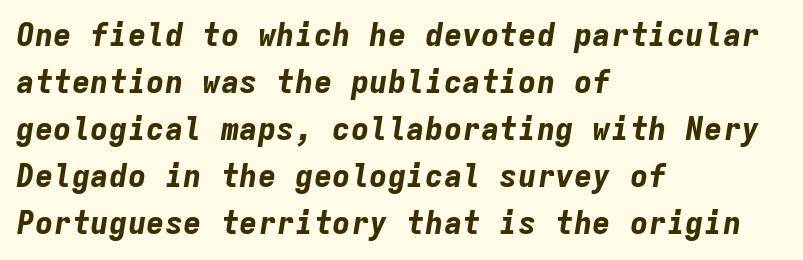
The image shows 31 px bold type, italic (leaning right), monospaced; set left-aligned, normal line spacing (1.52x), normal letter spacing, not underlined; low stroke contrast and a medium x-height.
